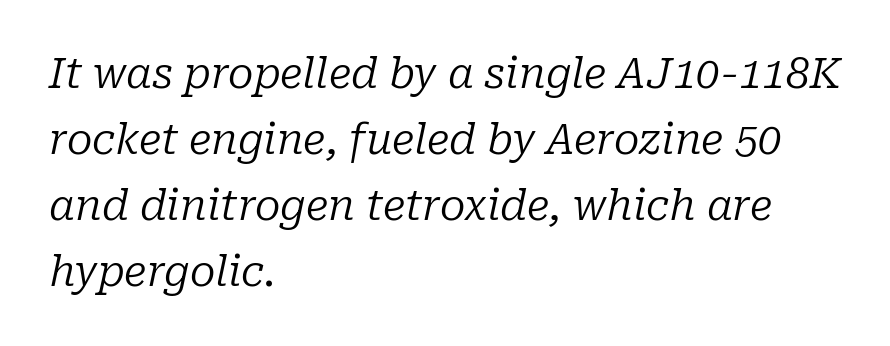
The image shows 42 px regular-weight serif type, italic (leaning right); set left-aligned, normal line spacing (1.57x), normal letter spacing, not underlined; low stroke contrast and a medium x-height.
